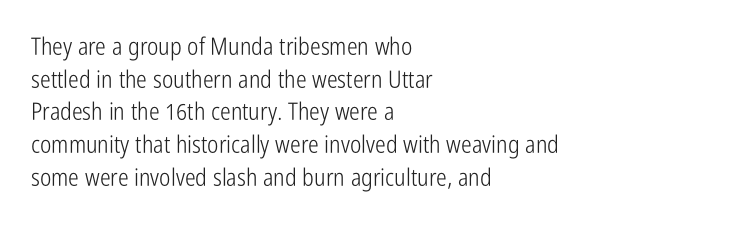
The image shows 24 px text type, upright; set left-aligned, normal line spacing (1.36x), normal letter spacing, not underlined.
